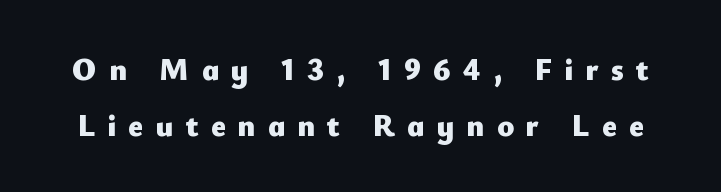
{"serif": "no", "italic": "no", "bold": "yes", "weight": "heavy", "width": "normal", "stroke_contrast": "low", "x_height": "small", "monospaced": "no", "underline": "no", "line_spacing_ratio": 1.8, "letter_spacing": "wide", "letter_spacing_em": 0.4, "glyph_px": 31}
